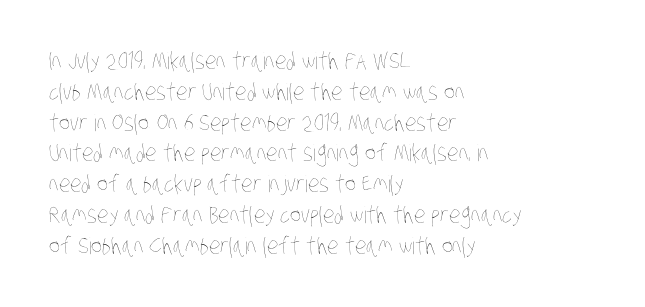
{"bold": "no", "underline": "no", "align": "left", "line_spacing": "normal", "line_spacing_ratio": 1.34, "letter_spacing": "normal", "letter_spacing_em": 0.0, "glyph_px": 23}
